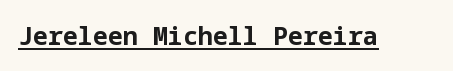
Q: Is the text bold? A: Yes.
Q: Is the text italic (slanted)? A: No, it is upright.
Q: Is the text underlined? A: Yes.
Q: Is the spacing between letters normal or unusually wide? A: Normal.
